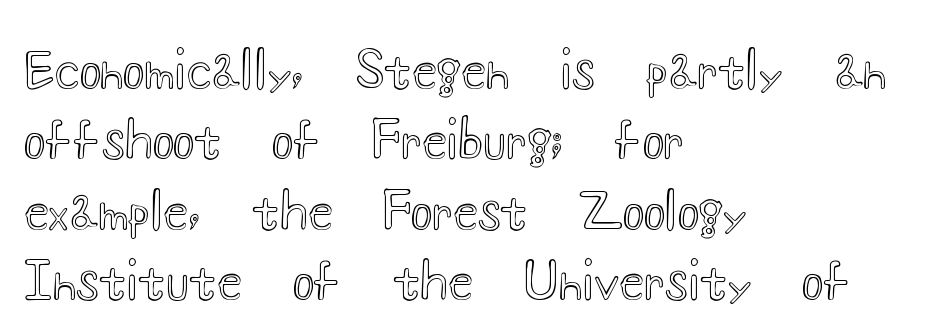
Q: Is the text italic (slanted)? A: No, it is upright.
Q: Is the text underlined? A: No.
Q: How is the paragraph aligned? A: Left-aligned.
Q: Is the spacing between letters normal or unusually wide? A: Normal.
Q: Is the spacing between lines tight, normal or loose? A: Normal.
Q: Width (condensed, normal, or wide)? A: Wide.
Q: x-height? A: Small.
Q: Monospaced? A: No.
